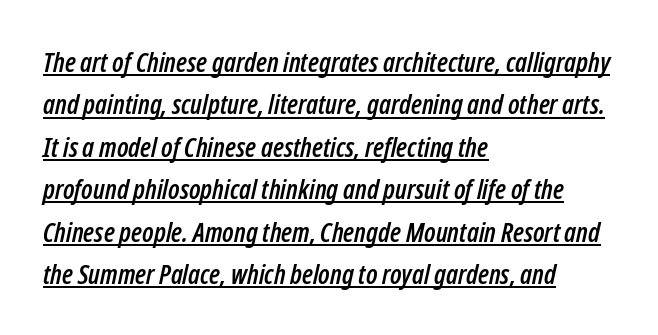
{"italic": "yes", "lean": "right", "slant_degrees": 12, "underline": "yes", "align": "left", "line_spacing": "normal", "line_spacing_ratio": 1.57, "letter_spacing": "normal", "letter_spacing_em": 0.0, "glyph_px": 27}
